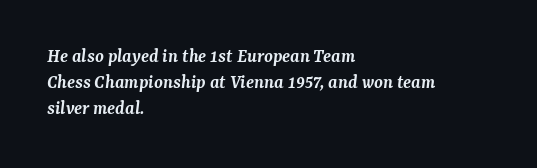
{"italic": "yes", "lean": "right", "slant_degrees": 7, "bold": "semi", "underline": "no", "align": "left", "line_spacing": "normal", "line_spacing_ratio": 1.31, "letter_spacing": "normal", "letter_spacing_em": 0.0, "glyph_px": 20}
